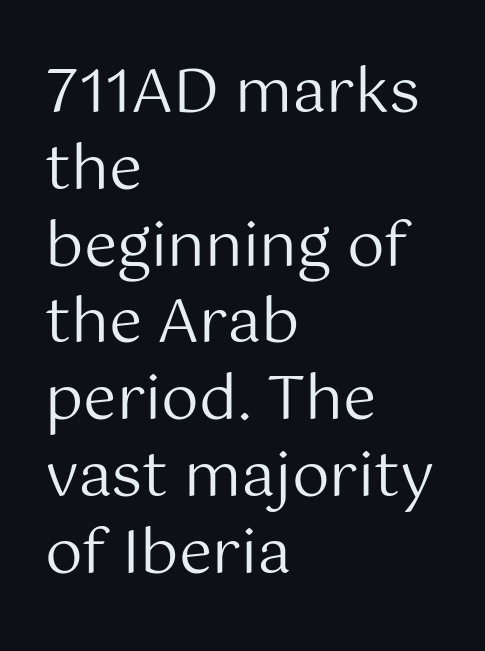
This is sans-serif lettering, the kind often seen on screens and signage. Summary of vertical rhythm: regular, with standard interline spacing. Bold? No — there's no thickening of the strokes. Words appear dense and cohesive because spacing is normal. The text block is weighted toward the left margin, trailing off unevenly rightward. Posture: straight, roman, zero tilt.
